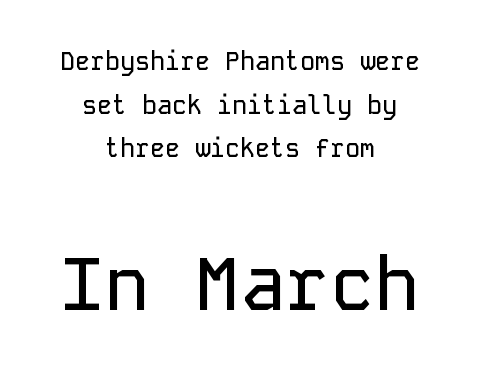
The letters march in equal steps, a hallmark of fixed-pitch type. Spacing between characters is what you'd get straight out of the box. In terms of posture, this sample is upright. What kind of face is this? One without serifs — a sans. Each row of text sits above clean, open space. Reading top to bottom, the characters get bigger at the block break.
